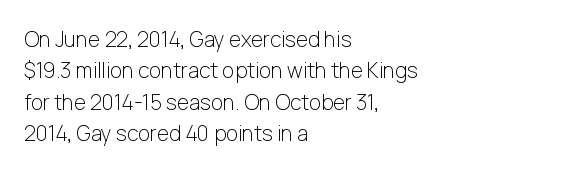
{"italic": "no", "bold": "no", "underline": "no", "align": "left", "line_spacing": "normal", "line_spacing_ratio": 1.49, "letter_spacing": "normal", "letter_spacing_em": 0.0, "glyph_px": 21}
